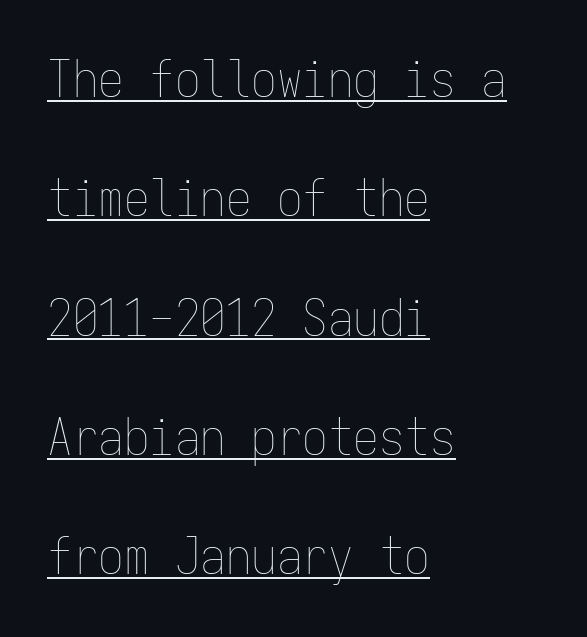
Q: Is the text bold? A: No.
Q: Is the text italic (slanted)? A: No, it is upright.
Q: Is the text underlined? A: Yes.
Q: How is the paragraph aligned? A: Left-aligned.
Q: Is the spacing between letters normal or unusually wide? A: Normal.
Q: Is the spacing between lines tight, normal or loose? A: Loose.
Q: Width (condensed, normal, or wide)? A: Condensed.
Q: Stroke contrast? A: Low.
Q: x-height? A: Medium.
Q: Monospaced? A: Yes.
